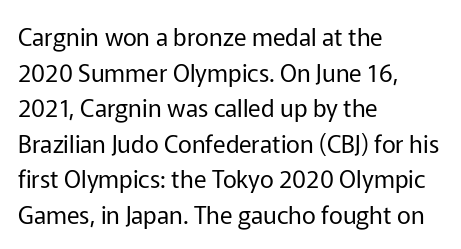
{"italic": "no", "bold": "no", "underline": "no", "align": "left", "line_spacing": "normal", "line_spacing_ratio": 1.48, "letter_spacing": "normal", "letter_spacing_em": 0.0, "glyph_px": 24}
